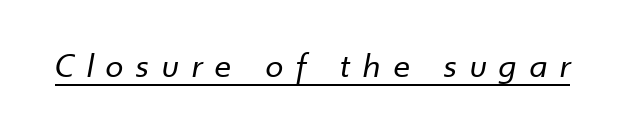
The image shows 36 px regular-weight type, italic (leaning right); set unusually wide letter spacing (+0.37 em), underlined; low stroke contrast and a small x-height.
